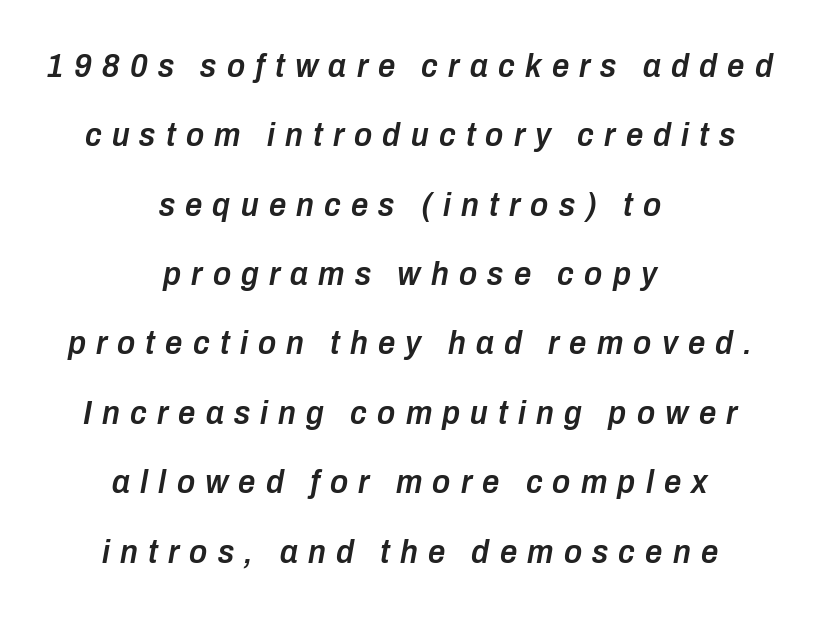
The image shows 34 px semibold, condensed type, italic (leaning right); set centered, loose line spacing (2.04x), unusually wide letter spacing (+0.3 em), not underlined; low stroke contrast and a medium x-height.
